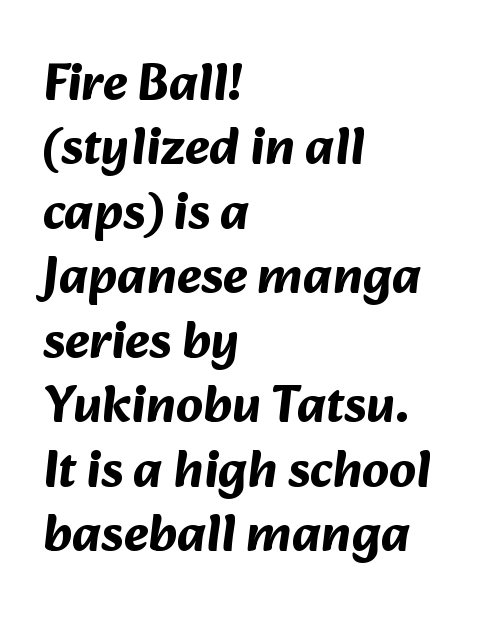
{"serif": "no", "bold": "yes", "weight": "bold", "width": "normal", "stroke_contrast": "medium", "x_height": "medium", "monospaced": "no", "underline": "no", "align": "left", "line_spacing_ratio": 1.24, "letter_spacing": "normal", "letter_spacing_em": 0.0, "glyph_px": 52}
